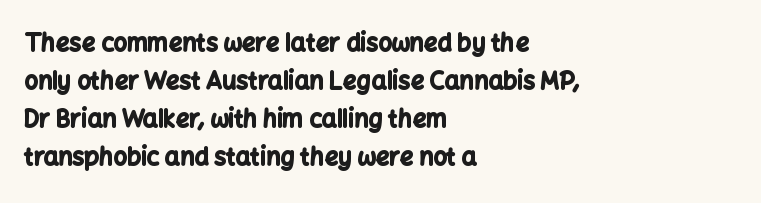
Q: Is the text bold? A: Yes.
Q: Is the text italic (slanted)? A: No, it is upright.
Q: Is the text underlined? A: No.
Q: How is the paragraph aligned? A: Left-aligned.
Q: Is the spacing between letters normal or unusually wide? A: Normal.
Q: Is the spacing between lines tight, normal or loose? A: Normal.
